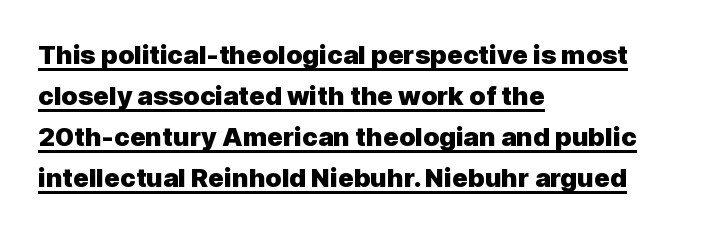
The image shows 26 px bold type, upright; set left-aligned, normal line spacing (1.58x), normal letter spacing, underlined.
